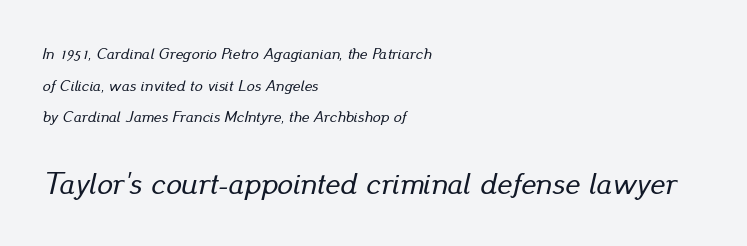
Q: Is the text italic (slanted)? A: Yes, it leans right by about 13 degrees.
Q: Is the text underlined? A: No.
Q: How is the paragraph aligned? A: Left-aligned.
Q: Is the spacing between letters normal or unusually wide? A: Normal.
Q: Is the spacing between lines tight, normal or loose? A: Loose.
Q: Which block of text is set in a larger size, the first (top) or the second (bottom)? A: The second (bottom) one.
Q: Width (condensed, normal, or wide)? A: Normal.
Q: Stroke contrast? A: Low.
Q: x-height? A: Small.
Q: Monospaced? A: No.
